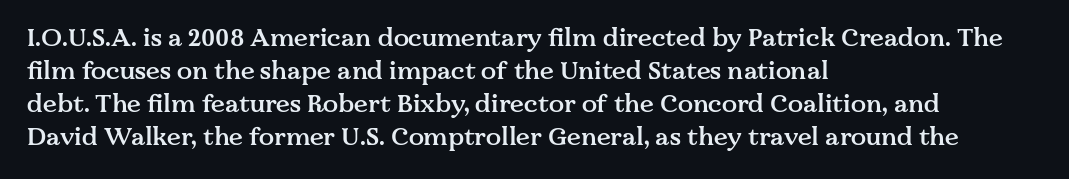
Q: Is the text bold? A: Semi-bold.
Q: Is the text italic (slanted)? A: No, it is upright.
Q: Is the text underlined? A: No.
Q: How is the paragraph aligned? A: Left-aligned.
Q: Is the spacing between letters normal or unusually wide? A: Normal.
Q: Is the spacing between lines tight, normal or loose? A: Normal.
